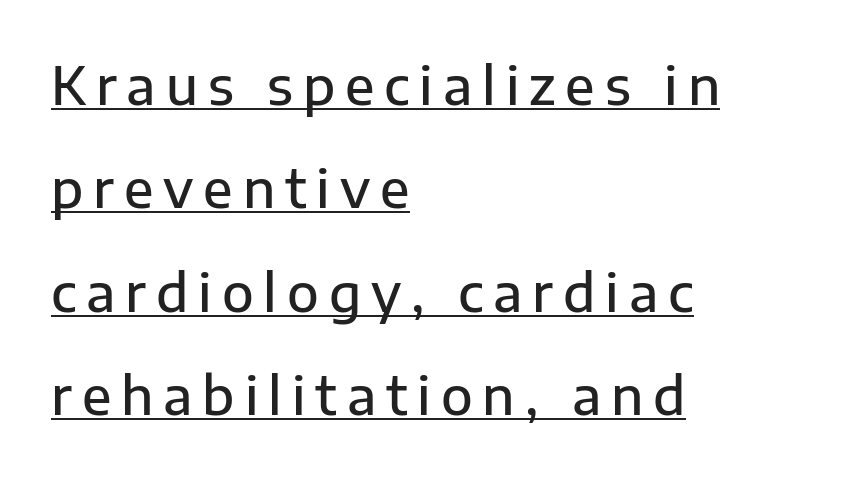
Notice how a bar underscores the lettering throughout. All the whitespace from short lines collects on the right. These lines are rendered in a variable-pitch font. In terms of leading, this rendering errs on the spacious side. Each glyph is drawn with semibold strokes, heavier than normal yet not fully bold. Italic: no, the glyphs are upright roman.
